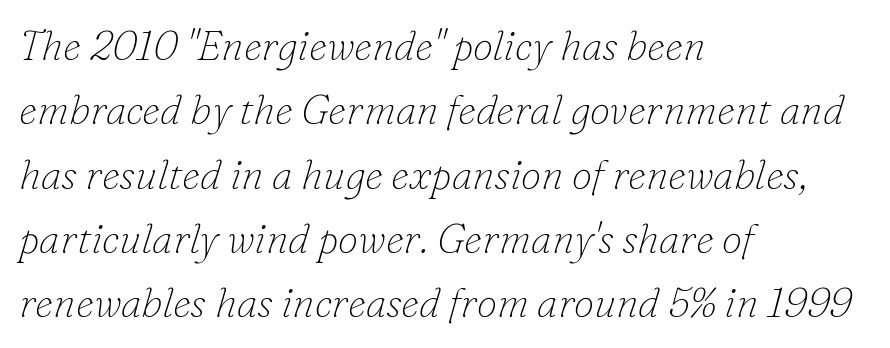
Q: Is the text bold? A: No.
Q: Is the text italic (slanted)? A: Yes, it leans right by about 16 degrees.
Q: Is the typeface a serif or a sans-serif typeface? A: Serif.
Q: Is the text underlined? A: No.
Q: How is the paragraph aligned? A: Left-aligned.
Q: Is the spacing between letters normal or unusually wide? A: Normal.
Q: Is the spacing between lines tight, normal or loose? A: Normal.
Q: Width (condensed, normal, or wide)? A: Normal.
Q: Stroke contrast? A: Low.
Q: x-height? A: Small.
Q: Monospaced? A: No.
